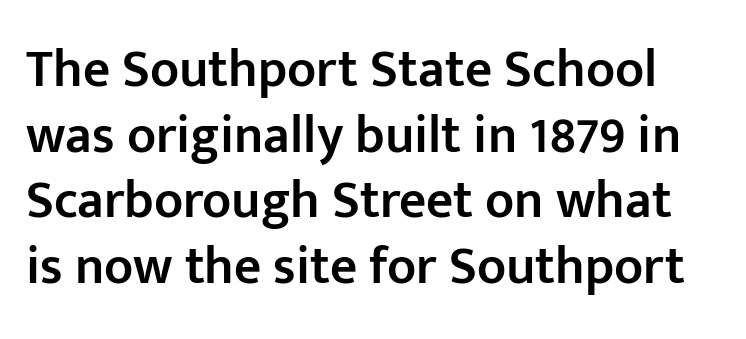
{"serif": "no", "italic": "no", "bold": "semi", "weight": "semibold", "width": "normal", "stroke_contrast": "low", "x_height": "medium", "monospaced": "no", "underline": "no", "line_spacing_ratio": 1.24, "letter_spacing": "normal", "letter_spacing_em": 0.0, "glyph_px": 53}
